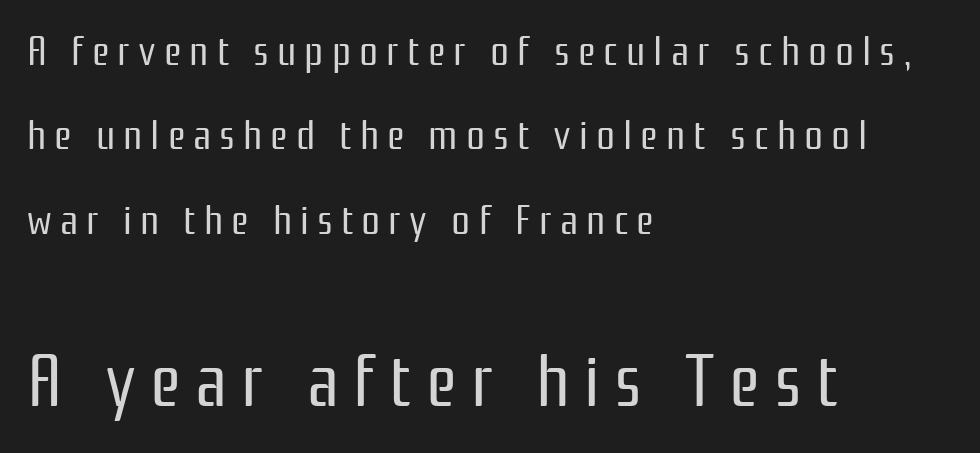
{"serif": "no", "italic": "no", "bold": "no", "weight": "regular", "width": "condensed", "stroke_contrast": "low", "x_height": "medium", "monospaced": "no", "underline": "no", "align": "left", "line_spacing": "loose", "line_spacing_ratio": 2.01, "larger_block": "second", "size_ratio": 1.76, "glyph_px": 74}
